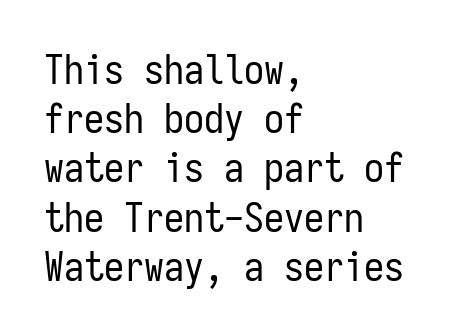
Q: Is the text bold? A: No.
Q: Is the text italic (slanted)? A: No, it is upright.
Q: Is the typeface a serif or a sans-serif typeface? A: Sans-serif.
Q: Is the text underlined? A: No.
Q: How is the paragraph aligned? A: Left-aligned.
Q: Is the spacing between letters normal or unusually wide? A: Normal.
Q: Width (condensed, normal, or wide)? A: Condensed.
Q: Stroke contrast? A: Low.
Q: x-height? A: Medium.
Q: Monospaced? A: Yes.
